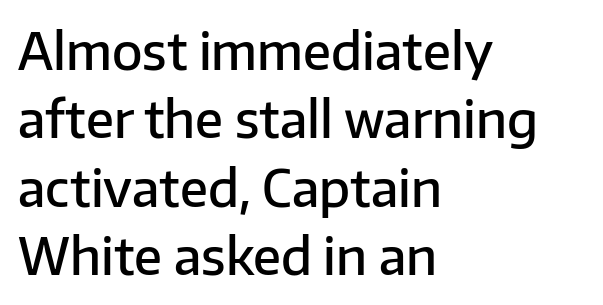
Q: Is the text bold? A: Semi-bold.
Q: Is the text italic (slanted)? A: No, it is upright.
Q: Is the typeface a serif or a sans-serif typeface? A: Sans-serif.
Q: Is the text underlined? A: No.
Q: How is the paragraph aligned? A: Left-aligned.
Q: Is the spacing between letters normal or unusually wide? A: Normal.
Q: Is the spacing between lines tight, normal or loose? A: Normal.
Q: Width (condensed, normal, or wide)? A: Normal.
Q: Stroke contrast? A: Low.
Q: x-height? A: Medium.
Q: Monospaced? A: No.
